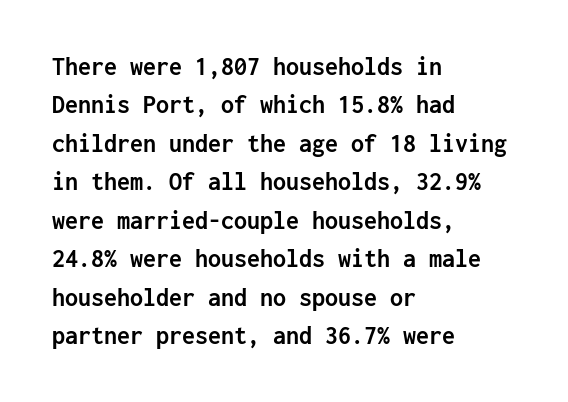
A typesetter would mark this as roman, not italic. Rule under the text: the space is simply empty. Layout note: lines flush left. The designer left line spacing at the default. What weight is shown? A full bold with thick strokes. This sample uses plain, unmodified letter spacing.
